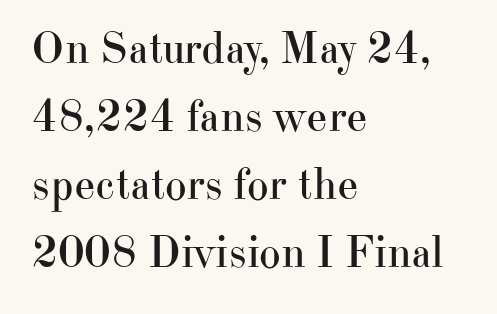
Posture: upright roman. This sample has the flowing, uneven cadence of proportional lettering. Nobody drew a line under any word here. Is the stroke heavy? The answer is a plain regular-or-lighter. Leading matches the norm, producing a regular column. The ragged edge is on the right, which tells us the setting is flush left.
